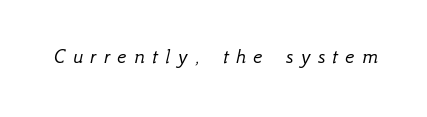
The axis of the letterforms is tilted away from vertical. Words float on clear page, feet unadorned. Honestly, the letter spacing is so wide it's the main thing you notice. The letters look calm and open, with moderate or lighter stems.
